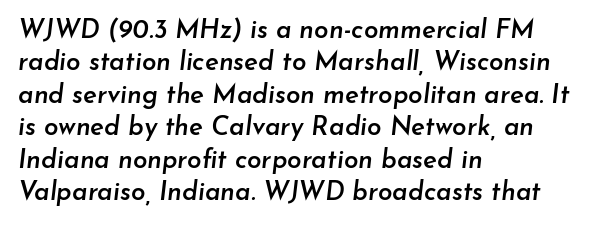
Line starts are locked; line ends wander. Characters are canted at an angle relative to the baseline's perpendicular. The zone under the glyphs is completely vacant. Honestly, the row spacing looks completely unremarkable. The sample has been set in demibold, a notch under bold. Is the letter spacing exaggerated? No — it looks like the ordinary default.
